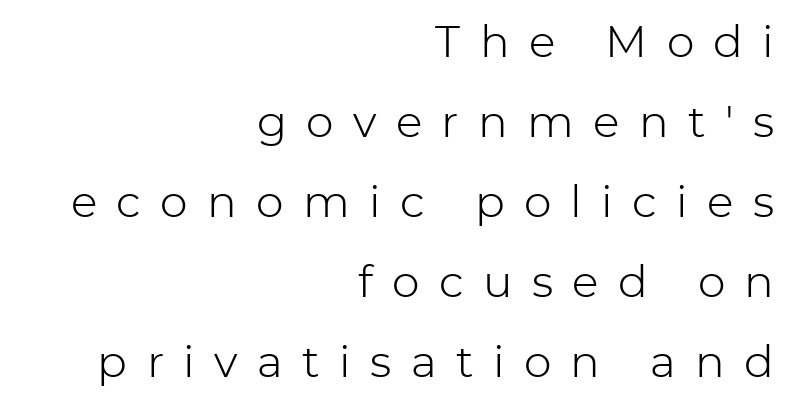
The image shows 44 px light sans-serif type, upright; set right-aligned, line spacing 1.82x, unusually wide letter spacing (+0.44 em), not underlined; low stroke contrast and a medium x-height.
